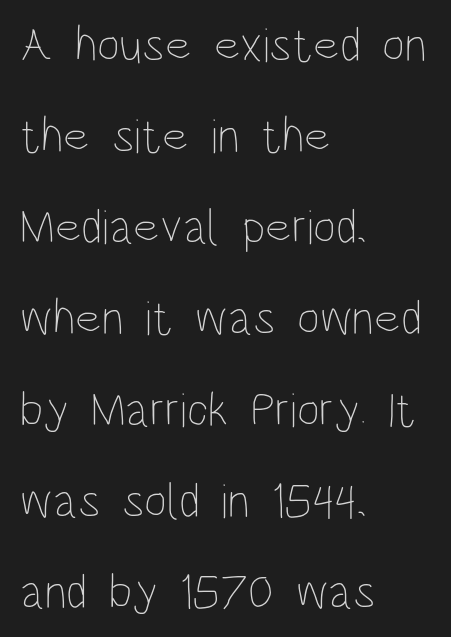
Left-aligned paragraph, ragged on the right. Compared with a typical body face, this is equally light or lighter still. There is no visible air inserted between adjacent glyphs. Spacing verdict: proportional, widths tailored to each character. Check under the words: just untouched page. The typography opts for an upright posture over an oblique one.
